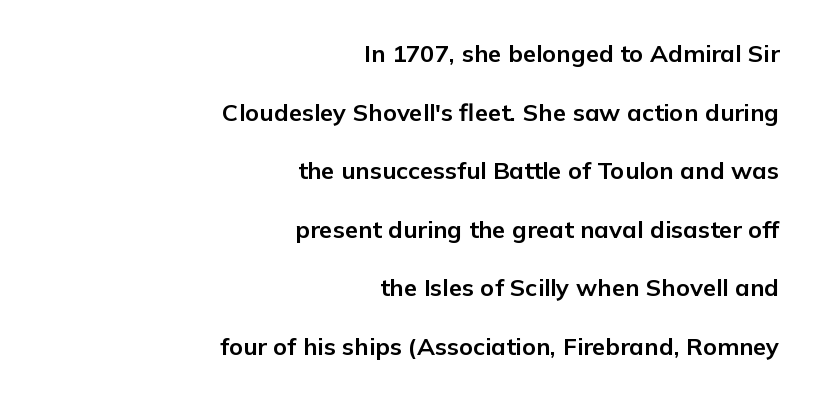
Summary of vertical rhythm: relaxed, with wide interline spacing. The strip under each line holds only bare page. The setting favours the right margin, as signatures and pull-quotes sometimes do. The face used here has the dense, thick strokes of a bold. Standard letterfit; no display-style spreading of the glyphs.
